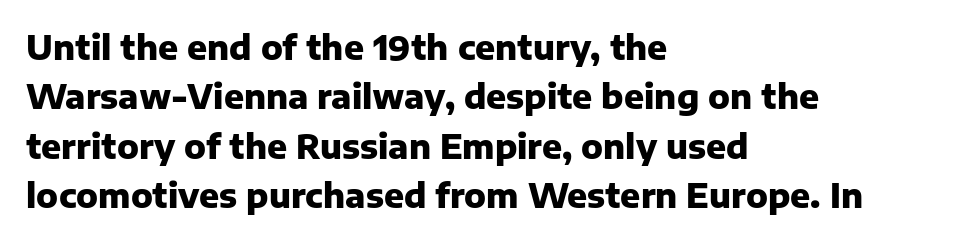
The image shows 33 px heavy sans-serif type, upright; set left-aligned, normal line spacing (1.5x), normal letter spacing, not underlined; low stroke contrast and a medium x-height.
